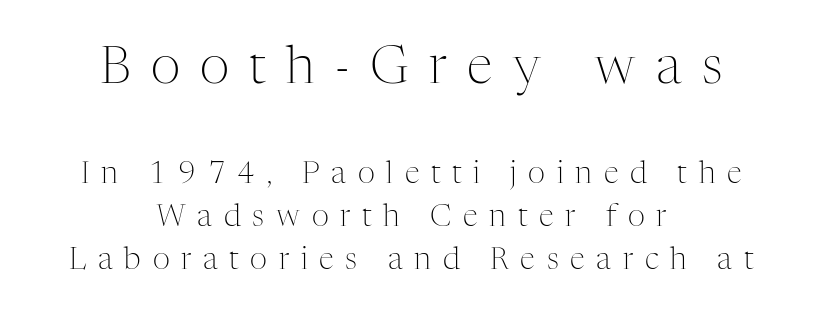
Q: Is the text bold? A: No.
Q: Is the text italic (slanted)? A: No, it is upright.
Q: Is the typeface a serif or a sans-serif typeface? A: Serif.
Q: Is the text underlined? A: No.
Q: How is the paragraph aligned? A: Centered.
Q: Is the spacing between letters normal or unusually wide? A: Unusually wide.
Q: Is the spacing between lines tight, normal or loose? A: Normal.
Q: Which block of text is set in a larger size, the first (top) or the second (bottom)? A: The first (top) one.
Q: Width (condensed, normal, or wide)? A: Normal.
Q: Stroke contrast? A: Medium.
Q: x-height? A: Medium.
Q: Monospaced? A: No.
